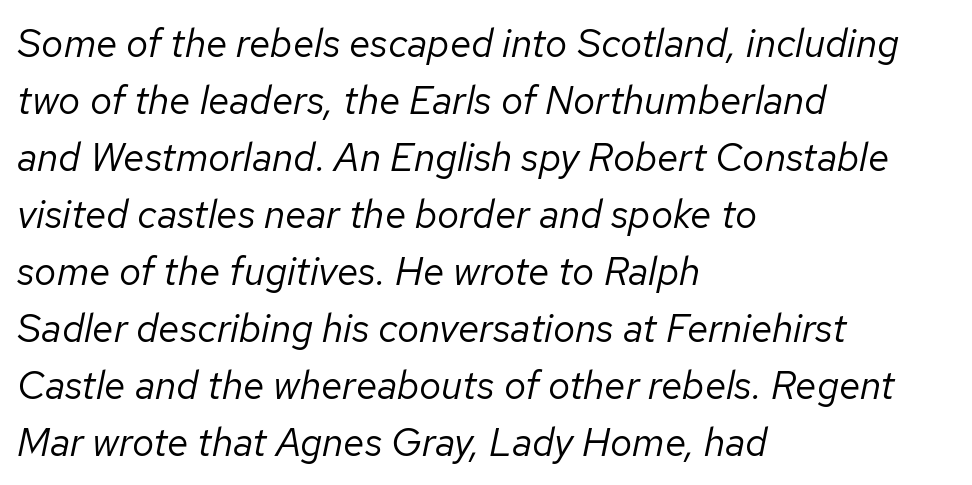
Summary of vertical rhythm: regular, with standard interline spacing. Is the type slanted? Yes — the strokes lean at a clear angle. The face used here is rendered with its standard letterfit. Stems and bowls with no extra thickness — not bold. Anything drawn beneath the words? Only blank space. Every row of glyphs begins at an identical x-position on the left.
